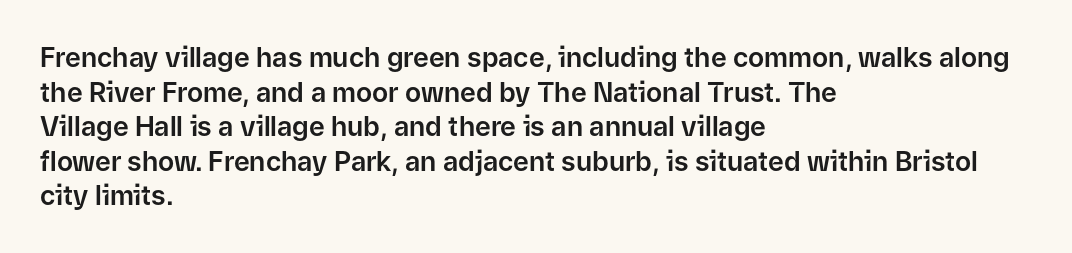
You could call the tracking neutral — neither tight nor loose. Interline gaps are of average width in this sample. The zone under the glyphs is completely vacant. A classic flush-left, rag-right setting is used for this passage. Style check: upright.
